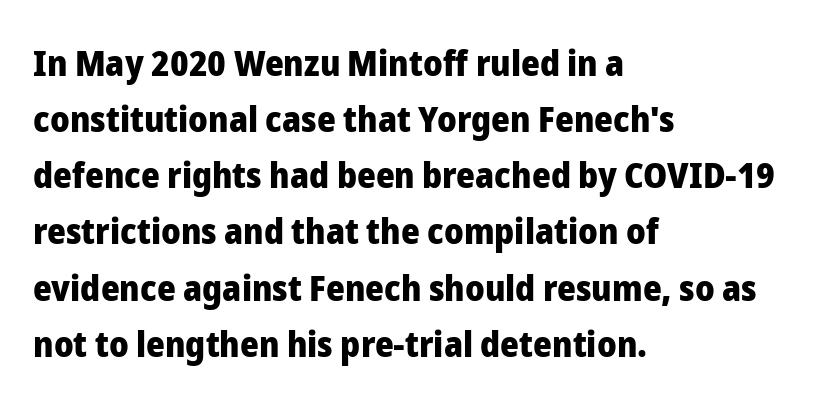
Quick note: underline off. Posture: upright roman. A student would call this left alignment; a typographer would say flush left, rag right. Is there much room between lines? A standard amount, neither cramped nor airy. These lines are rendered in a variable-pitch font. I'd call this a sans setting — the letters go barefoot.
